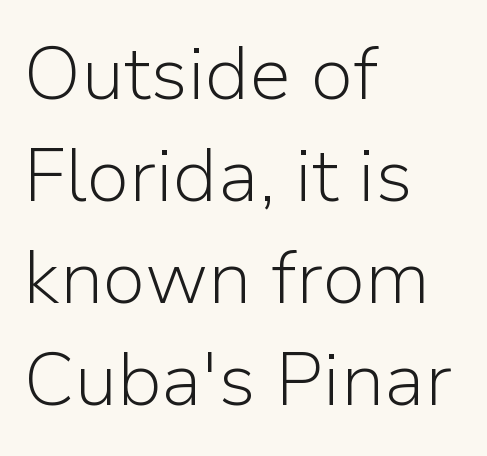
{"serif": "no", "italic": "no", "bold": "no", "weight": "light", "width": "normal", "stroke_contrast": "low", "x_height": "medium", "monospaced": "no", "underline": "no", "align": "left", "line_spacing": "normal", "line_spacing_ratio": 1.36, "letter_spacing": "normal", "letter_spacing_em": 0.0, "glyph_px": 75}
